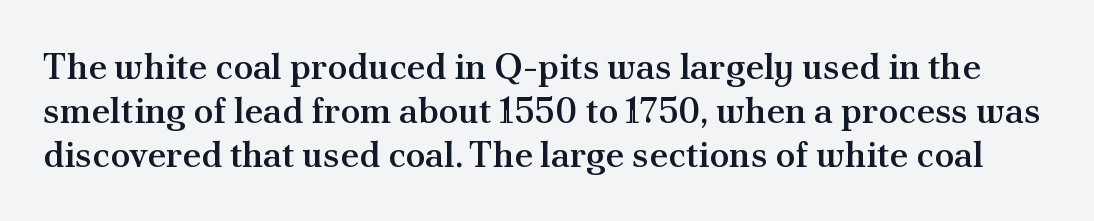
Character widths vary here, with narrow letters taking less room than wide ones. Compared with an ordinary text face, these strokes are moderately heavier — a semibold. Notice how the stems are strictly vertical — no italics here. Letterform terminals end in serifs throughout the passage. The area under the type is left untouched. Spacing between characters is what you'd get straight out of the box.
